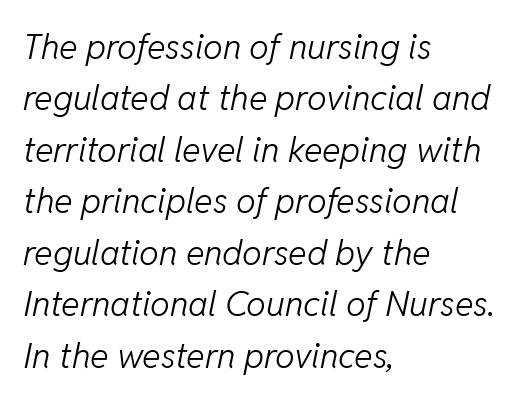
Q: Is the text bold? A: No.
Q: Is the text italic (slanted)? A: Yes, it leans right by about 11 degrees.
Q: Is the text underlined? A: No.
Q: How is the paragraph aligned? A: Left-aligned.
Q: Is the spacing between letters normal or unusually wide? A: Normal.
Q: Is the spacing between lines tight, normal or loose? A: Normal.
Q: Width (condensed, normal, or wide)? A: Normal.
Q: Stroke contrast? A: Low.
Q: x-height? A: Medium.
Q: Monospaced? A: No.
